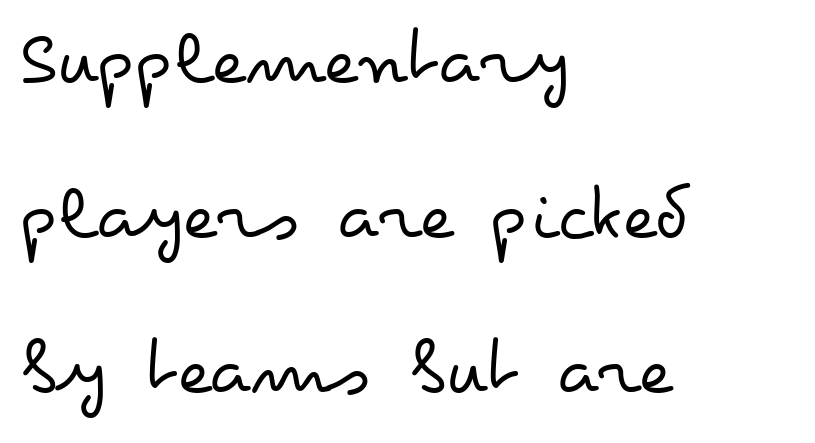
{"italic": "no", "bold": "no", "weight": "regular", "width": "wide", "stroke_contrast": "low", "x_height": "small", "monospaced": "no", "underline": "no", "align": "left", "line_spacing": "loose", "line_spacing_ratio": 1.94, "letter_spacing": "normal", "letter_spacing_em": 0.0, "glyph_px": 80}
